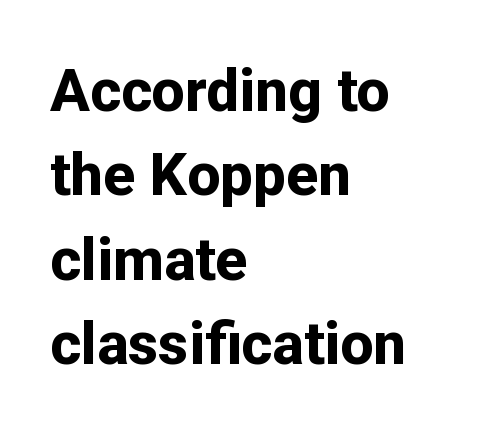
{"serif": "no", "italic": "no", "bold": "yes", "weight": "bold", "width": "normal", "stroke_contrast": "low", "x_height": "medium", "monospaced": "no", "underline": "no", "align": "left", "line_spacing": "normal", "line_spacing_ratio": 1.43, "letter_spacing": "normal", "letter_spacing_em": 0.0, "glyph_px": 59}
